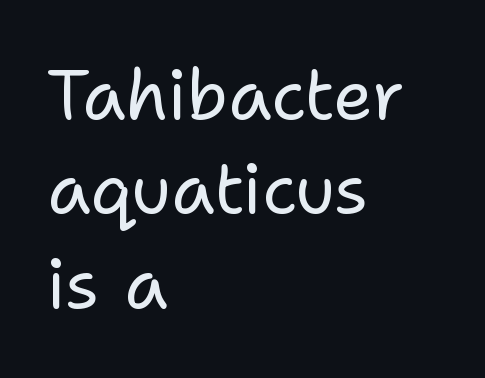
{"serif": "no", "italic": "no", "bold": "no", "weight": "regular", "width": "normal", "stroke_contrast": "low", "x_height": "medium", "monospaced": "no", "underline": "no", "align": "left", "line_spacing": "normal", "line_spacing_ratio": 1.35, "letter_spacing": "normal", "letter_spacing_em": 0.0, "glyph_px": 70}
